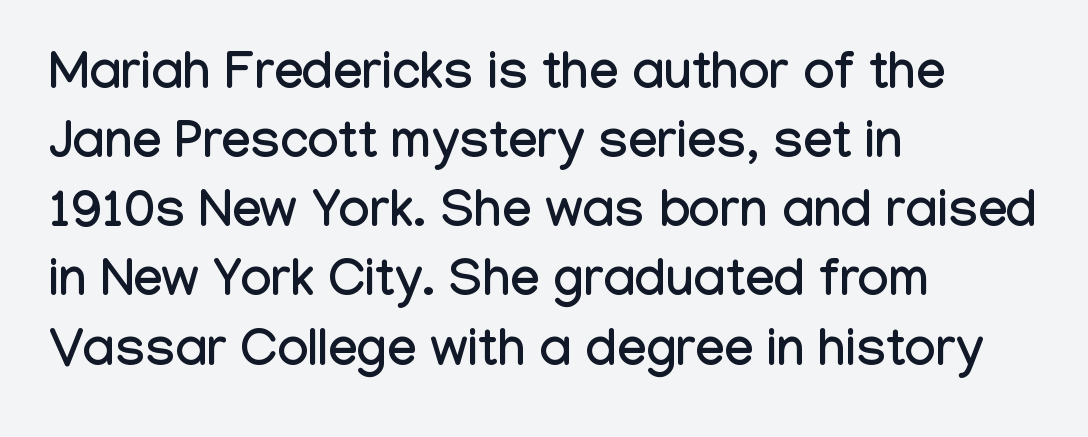
The image shows 52 px condensed sans-serif type, upright; set left-aligned, normal line spacing (1.33x), normal letter spacing, not underlined; low stroke contrast and a medium x-height.
